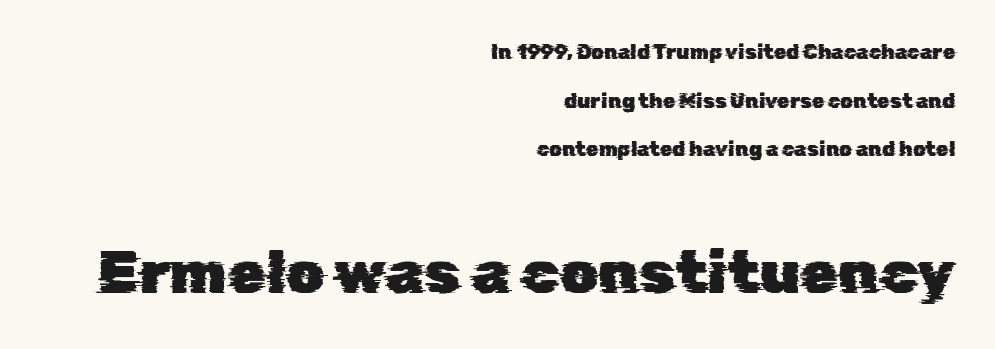
The image shows 61 px sans-serif type; set right-aligned, loose line spacing (2.43x), normal letter spacing, not underlined; the second (bottom) block is 3.05x larger; low stroke contrast and a medium x-height.
